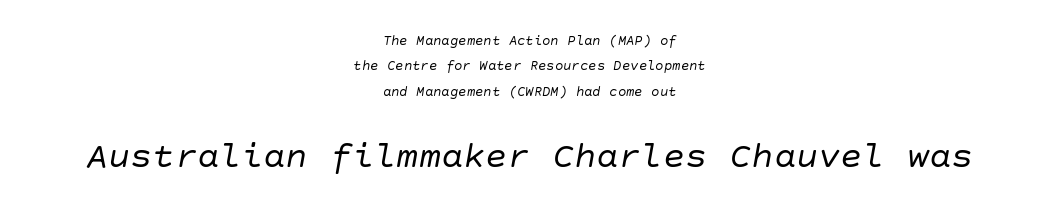
{"italic": "yes", "lean": "right", "slant_degrees": 10, "bold": "no", "weight": "regular", "width": "normal", "stroke_contrast": "low", "x_height": "large", "underline": "no", "align": "center", "line_spacing_ratio": 1.82, "letter_spacing": "normal", "letter_spacing_em": 0.0, "larger_block": "second", "size_ratio": 2.64, "glyph_px": 37}
